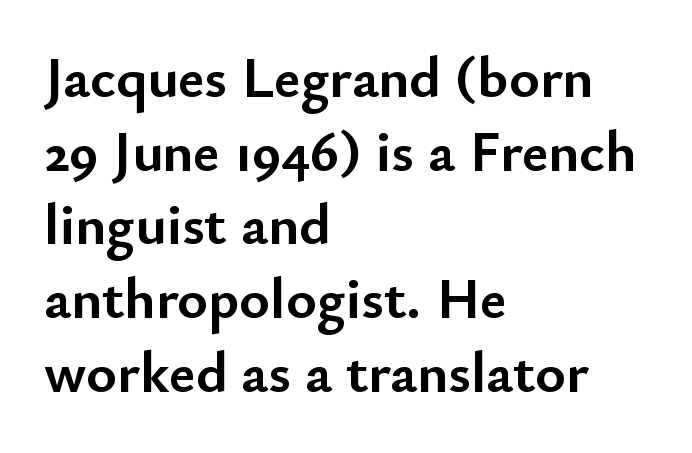
{"serif": "no", "italic": "no", "bold": "yes", "weight": "semibold", "width": "normal", "stroke_contrast": "low", "x_height": "small", "monospaced": "no", "underline": "no", "align": "left", "line_spacing": "normal", "line_spacing_ratio": 1.27, "letter_spacing": "normal", "letter_spacing_em": 0.0, "glyph_px": 58}
